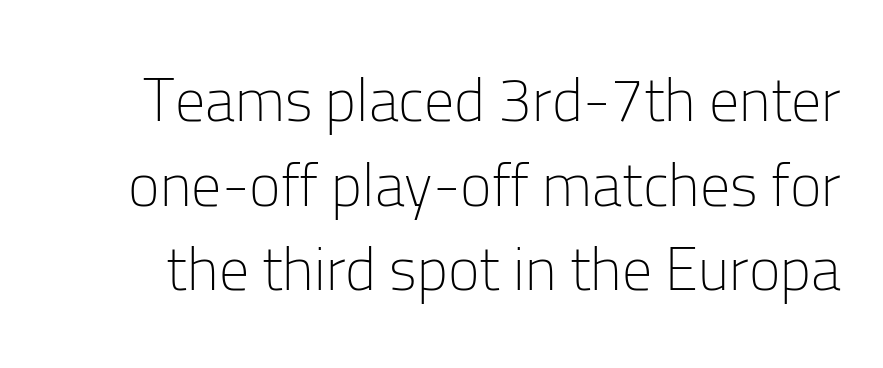
Q: Is the text bold? A: No.
Q: Is the text italic (slanted)? A: No, it is upright.
Q: Is the typeface a serif or a sans-serif typeface? A: Sans-serif.
Q: Is the text underlined? A: No.
Q: Is the spacing between letters normal or unusually wide? A: Normal.
Q: Is the spacing between lines tight, normal or loose? A: Normal.
Q: Width (condensed, normal, or wide)? A: Normal.
Q: Stroke contrast? A: Low.
Q: x-height? A: Medium.
Q: Monospaced? A: No.
